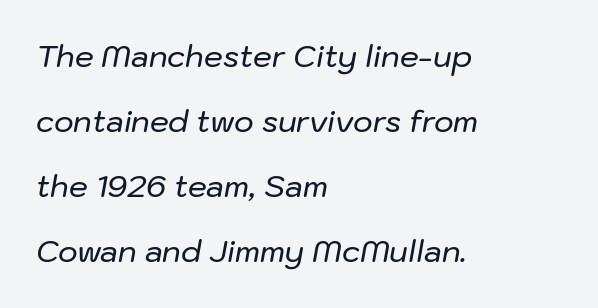
{"italic": "yes", "lean": "right", "slant_degrees": 10, "width": "normal", "stroke_contrast": "low", "x_height": "medium", "monospaced": "no", "underline": "no", "align": "left", "line_spacing": "loose", "line_spacing_ratio": 2.17, "letter_spacing": "normal", "letter_spacing_em": 0.0, "glyph_px": 30}
